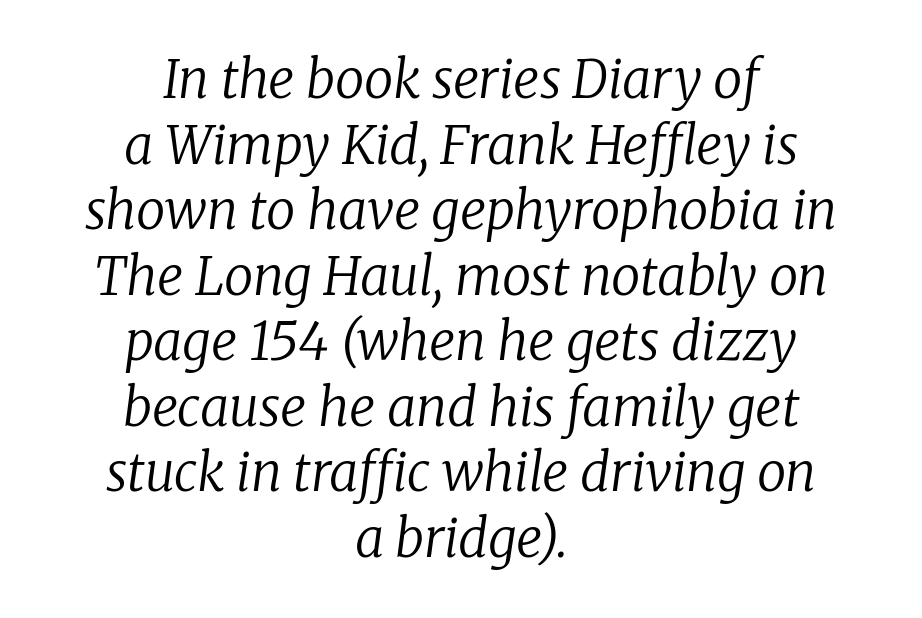
The image shows 52 px regular-weight serif type, italic (leaning right); set centered, normal line spacing (1.26x), normal letter spacing, not underlined; low stroke contrast and a medium x-height.
